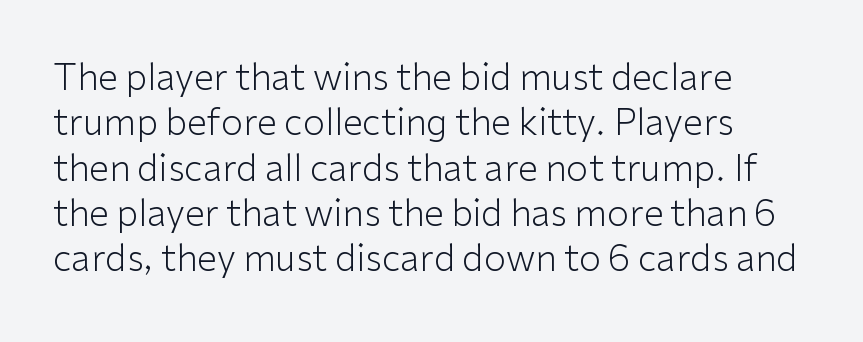
Q: Is the text bold? A: No.
Q: Is the text italic (slanted)? A: No, it is upright.
Q: Is the typeface a serif or a sans-serif typeface? A: Sans-serif.
Q: Is the text underlined? A: No.
Q: How is the paragraph aligned? A: Left-aligned.
Q: Is the spacing between letters normal or unusually wide? A: Normal.
Q: Is the spacing between lines tight, normal or loose? A: Normal.
Q: Width (condensed, normal, or wide)? A: Normal.
Q: Stroke contrast? A: Low.
Q: x-height? A: Medium.
Q: Monospaced? A: No.
